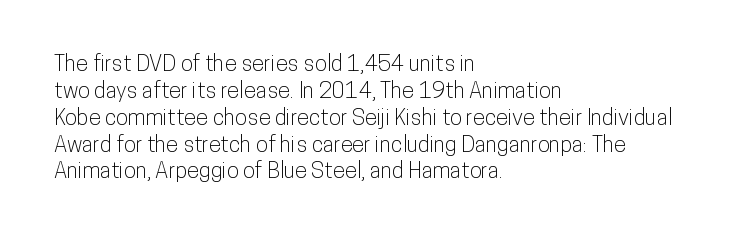
Is the block centered? No — it sits flush against the left margin. Beneath every word, the page is bare. What stands out about the letter spacing? Nothing — it is the standard amount. The lettering stays uniformly vertical, giving the passage a roman look.
